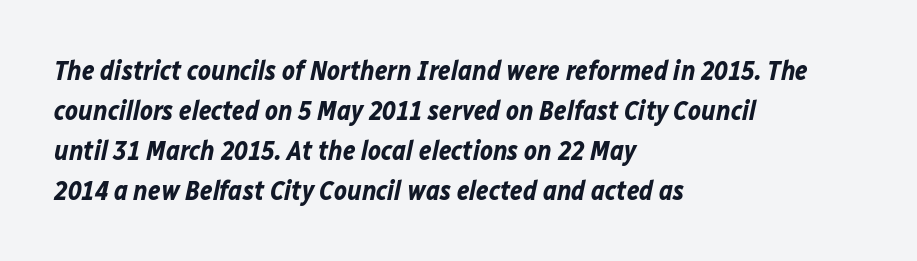
The letters sit at their default tracking, neither squeezed nor spread. Plain, unruled lines of type. Every character sits at an angle, as italics do. Pretty heavy lettering here — definitely bold. Rows of type keep a routine distance in the vertical direction.
